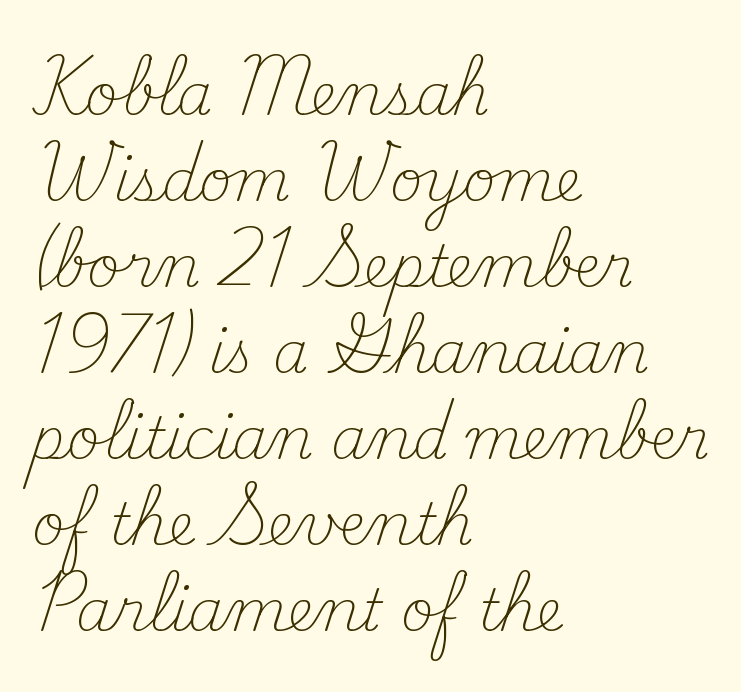
Stems and bowls with no extra thickness — not bold. Each letter keeps its own natural width here, so spacing adapts to shape. The designer left line spacing at the default. In terms of letterform style, serifs are clearly present. The letters sit at their default tracking, neither squeezed nor spread.
